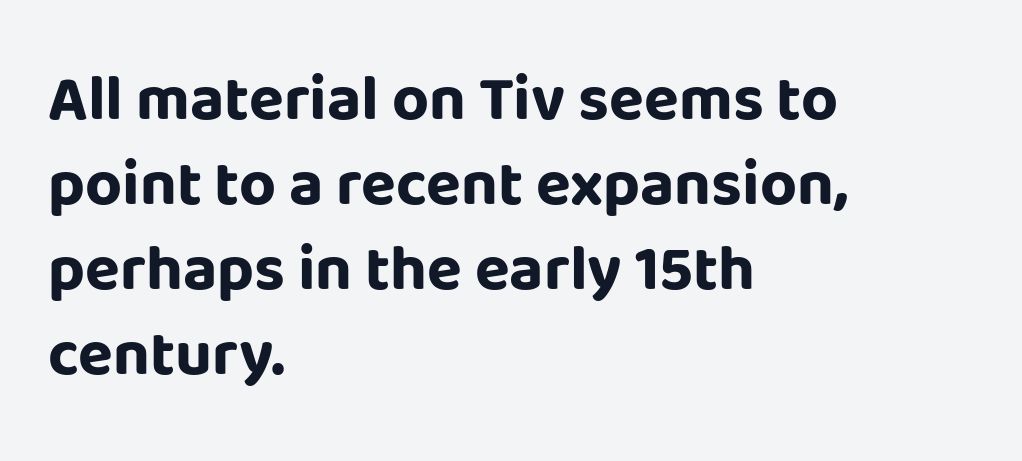
The image shows 64 px bold sans-serif type, upright; set left-aligned, normal line spacing (1.33x), normal letter spacing, not underlined; low stroke contrast and a large x-height.
